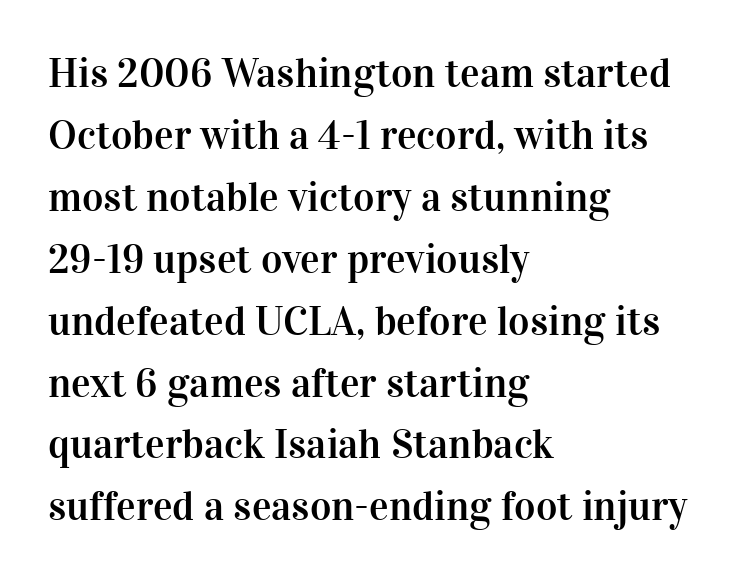
Q: Is the text italic (slanted)? A: No, it is upright.
Q: Is the typeface a serif or a sans-serif typeface? A: Serif.
Q: Is the text underlined? A: No.
Q: How is the paragraph aligned? A: Left-aligned.
Q: Is the spacing between letters normal or unusually wide? A: Normal.
Q: Is the spacing between lines tight, normal or loose? A: Normal.
Q: Width (condensed, normal, or wide)? A: Normal.
Q: Stroke contrast? A: High.
Q: x-height? A: Medium.
Q: Monospaced? A: No.
